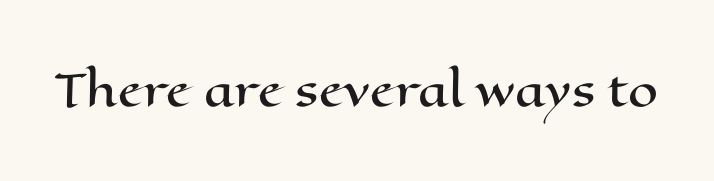
Underline: absent. Character widths vary here, with narrow letters taking less room than wide ones. This sample uses an upright cut, with every glyph sitting square on the baseline. Caption: standard tracking, unaltered.
